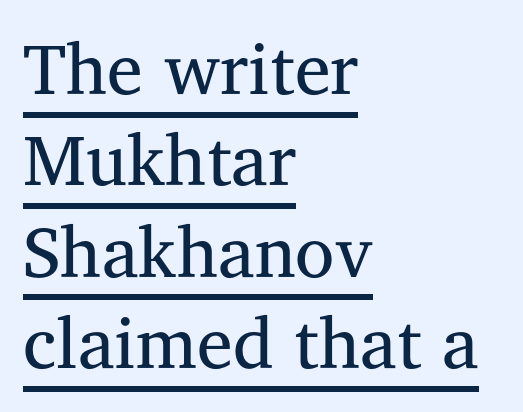
One-word summary of the alignment: left. The specimen reads as upright at a glance. The rendering uses the underline text-decoration. Here the designer chose a conventional face with non-uniform glyph widths.
